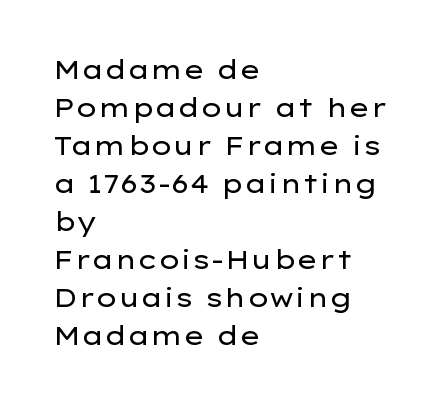
Q: Is the text bold? A: No.
Q: Is the text italic (slanted)? A: No, it is upright.
Q: Is the text underlined? A: No.
Q: How is the paragraph aligned? A: Left-aligned.
Q: Is the spacing between letters normal or unusually wide? A: Normal.
Q: Is the spacing between lines tight, normal or loose? A: Normal.
